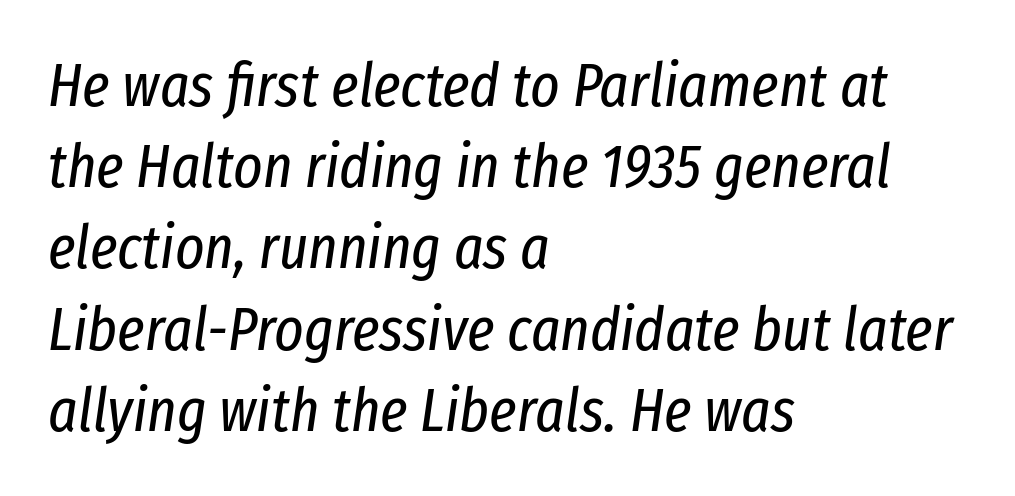
The image shows 62 px regular-weight, condensed type, italic (leaning right); set left-aligned, normal line spacing (1.31x), normal letter spacing, not underlined; low stroke contrast and a medium x-height.
